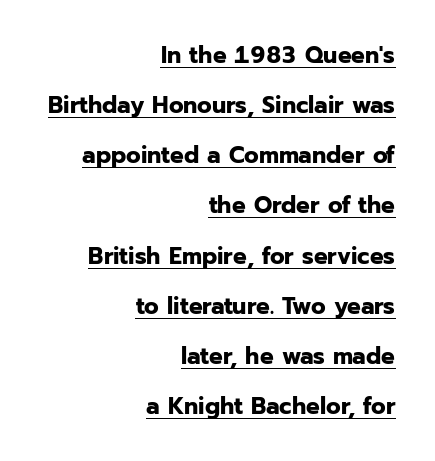
Has an underline been added? It has. Words appear dense and cohesive because spacing is normal. Does the lettering tilt? It doesn't — this is upright. If you drew a ruler down the right edge, every line would touch it. The vertical gap from one line to the next is large. As a designer I'd log this as weight 700, bold.
